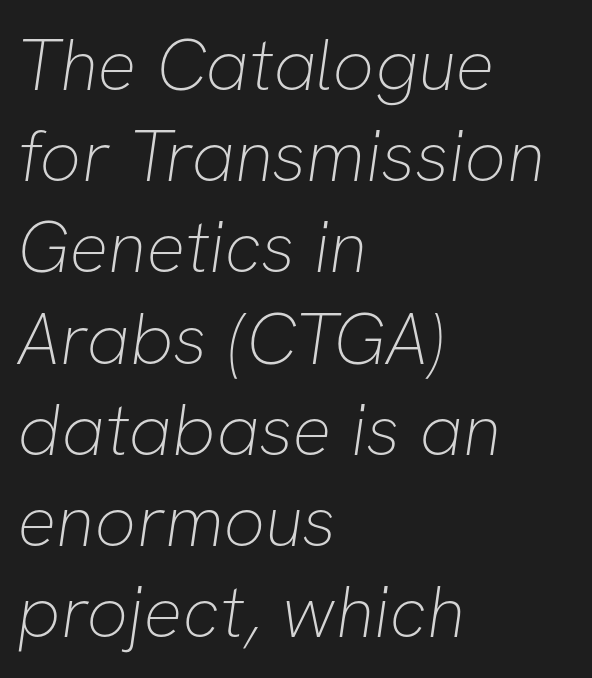
{"serif": "no", "bold": "no", "weight": "thin", "width": "normal", "stroke_contrast": "low", "x_height": "medium", "monospaced": "no", "underline": "no", "align": "left", "line_spacing": "normal", "line_spacing_ratio": 1.25, "letter_spacing": "normal", "letter_spacing_em": 0.0, "glyph_px": 73}
